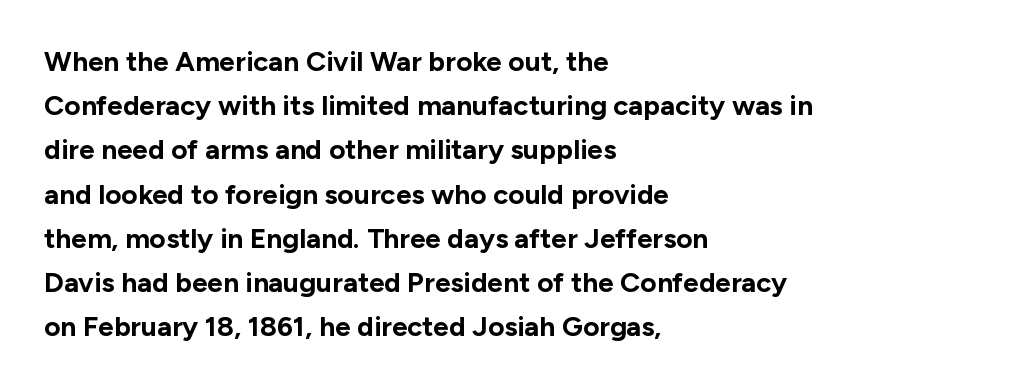
The font is running at its bold setting. Posture: upright roman. The vertical gap from one line to the next is medium. Observe the absence of serifs on each vertical stroke in this sample. These lines are rendered in a variable-pitch font.
